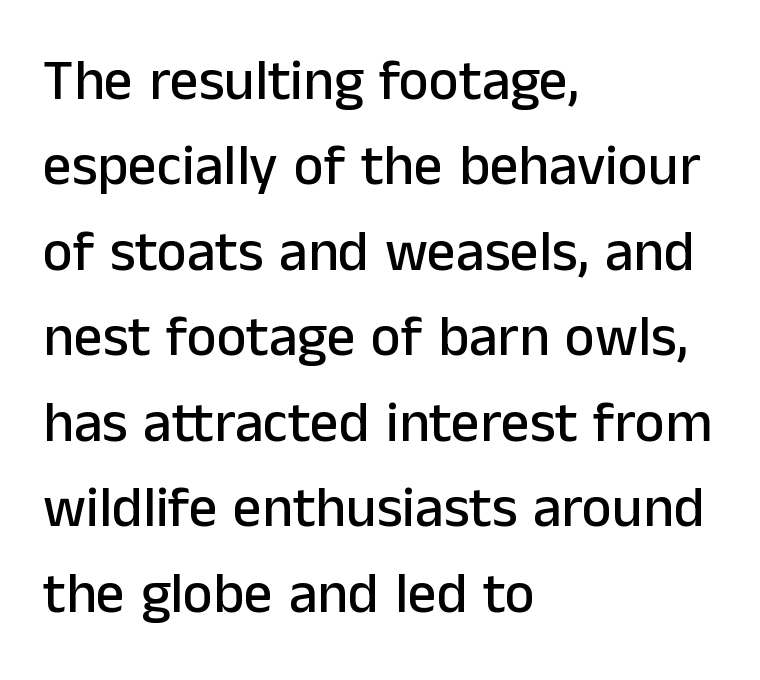
The image shows 57 px sans-serif type, upright; set left-aligned, normal line spacing (1.5x), normal letter spacing, not underlined; low stroke contrast and a medium x-height.
